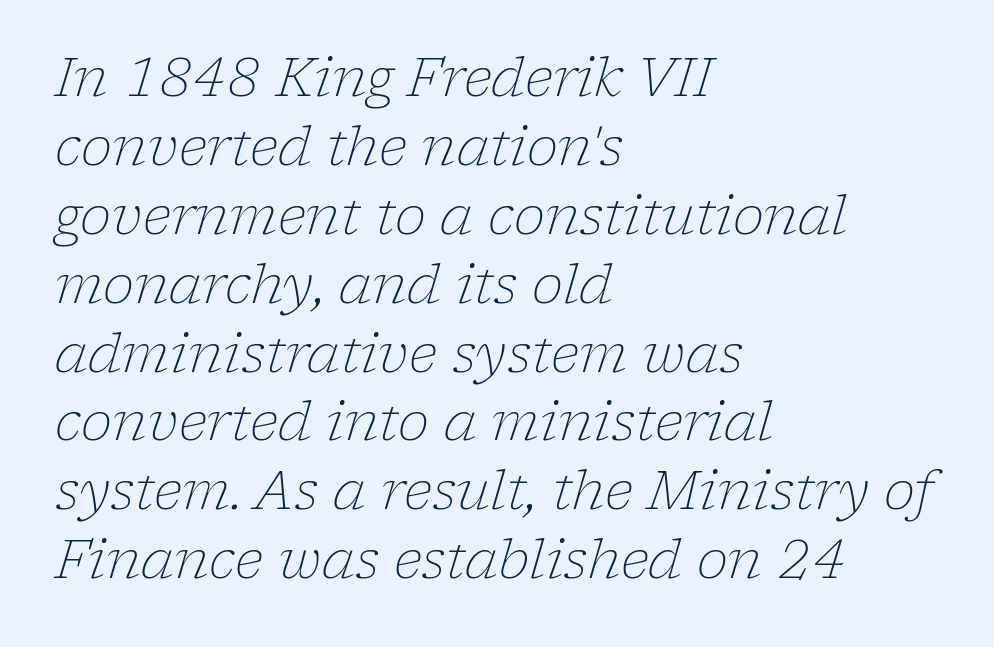
The font sits on the lighter half of the weight spectrum, regular included. Horizontal alignment here is leftward, the default for most running prose. Typographically, this falls in the serif category. Students, note that the glyphs here touch the page at normal intervals.
